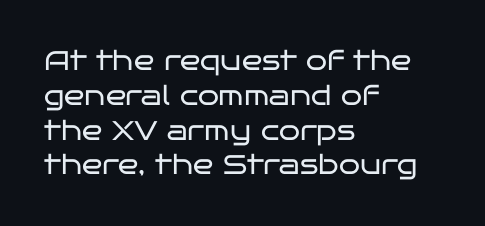
Q: Is the text bold? A: No.
Q: Is the text italic (slanted)? A: No, it is upright.
Q: Is the text underlined? A: No.
Q: How is the paragraph aligned? A: Left-aligned.
Q: Is the spacing between letters normal or unusually wide? A: Normal.
Q: Is the spacing between lines tight, normal or loose? A: Normal.
